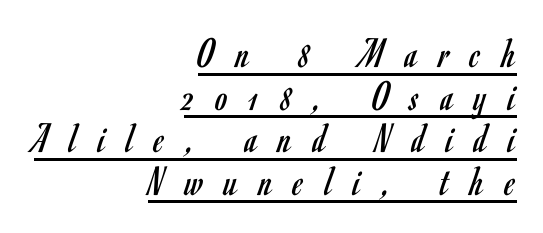
Quick note: underline on. I'd call this a sans setting — the letters go barefoot. The weight tops out at a normal text grade. Notice how the passage keeps a crisp vertical edge on the right only. Tracking value appears strongly positive — letters spread wide.
